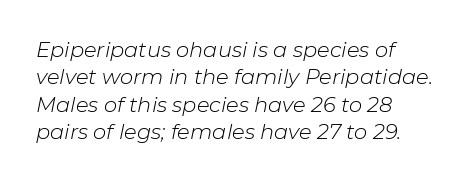
Reading down the column, the eye jumps a familiar distance to each next line. In CSS terms this would be text-align: left. There's an unmistakable incline to the writing here. The gaps between neighbouring characters are ordinary and unremarkable. The zone under the glyphs is completely vacant.
